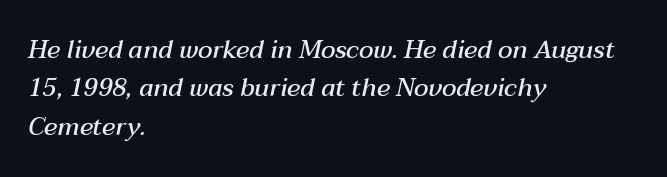
This is the in-between weight designers call semibold or demi. The text carries the slant typical of an italic or oblique font. This rendering leaves character spacing at its baseline value. Type without underlining. Teacher's note: observe the even left margin — that is flush-left alignment.
